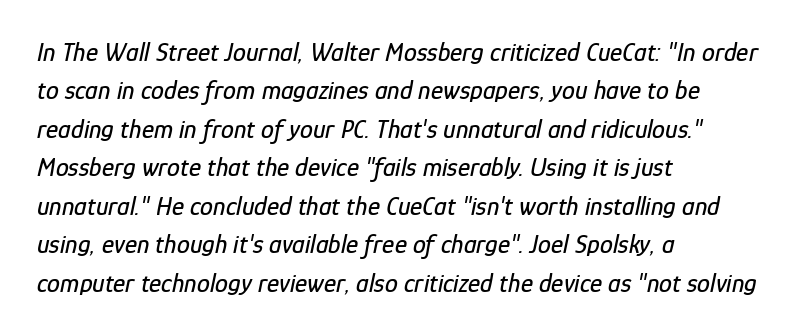
Q: Is the text italic (slanted)? A: Yes, it leans right by about 12 degrees.
Q: Is the text underlined? A: No.
Q: How is the paragraph aligned? A: Left-aligned.
Q: Is the spacing between letters normal or unusually wide? A: Normal.
Q: Is the spacing between lines tight, normal or loose? A: Normal.
